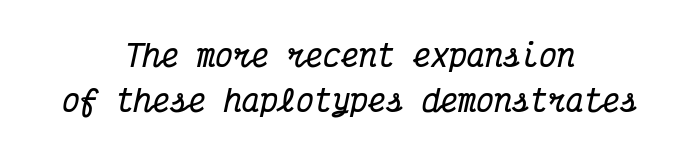
{"serif": "yes", "italic": "yes", "lean": "right", "slant_degrees": 12, "bold": "yes", "weight": "bold", "width": "condensed", "stroke_contrast": "medium", "x_height": "medium", "monospaced": "yes", "underline": "no", "align": "center", "line_spacing": "normal", "line_spacing_ratio": 1.51, "letter_spacing": "normal", "letter_spacing_em": 0.0, "glyph_px": 30}
